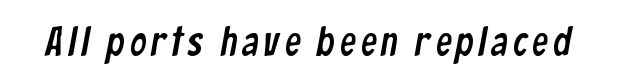
These lines are rendered in a variable-pitch font. Observe the absence of serifs on each vertical stroke in this sample. Unmarked baselines from the first word to the last.
